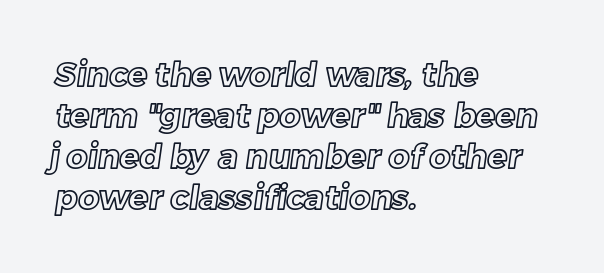
The image shows 33 px text type; set left-aligned, line spacing 1.24x, normal letter spacing, not underlined; a medium x-height.
